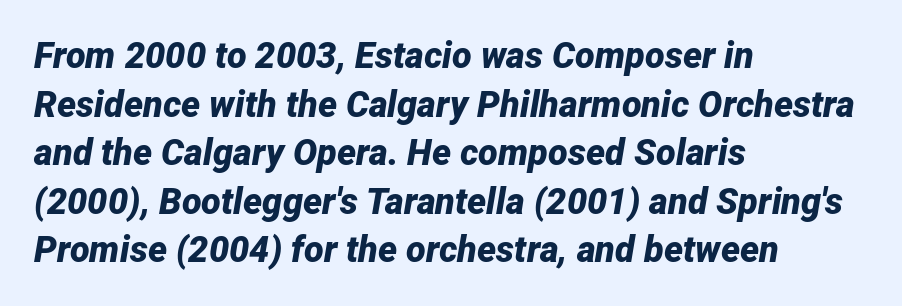
The lines sit at an ordinary, default distance from one another. The letters are slanted; this is an italic face. In CSS terms this would be text-align: left. Quick note: underline off. In terms of letterspacing, this is plain default setting.
